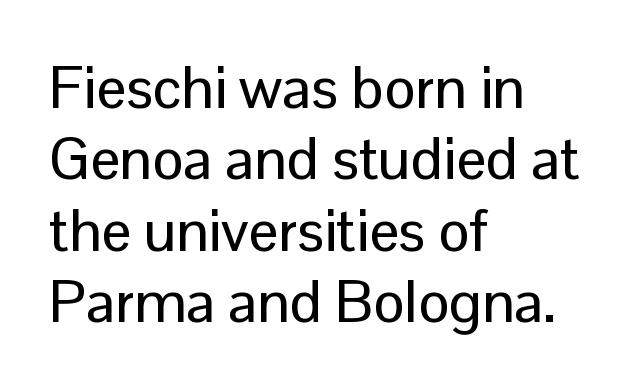
The image shows 59 px sans-serif type, upright; set left-aligned, line spacing 1.21x, normal letter spacing, not underlined; low stroke contrast and a medium x-height.
